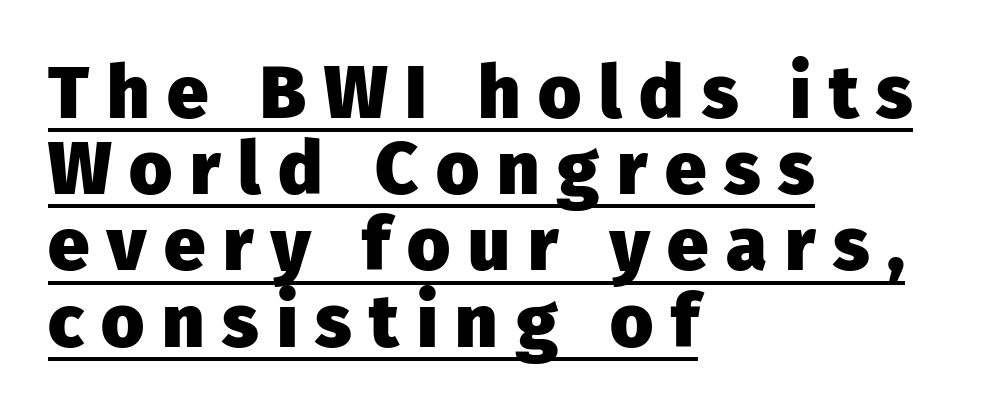
The image shows 74 px heavy sans-serif type, upright; set left-aligned, tight line spacing (1.03x), unusually wide letter spacing (+0.24 em), underlined; low stroke contrast and a medium x-height.
